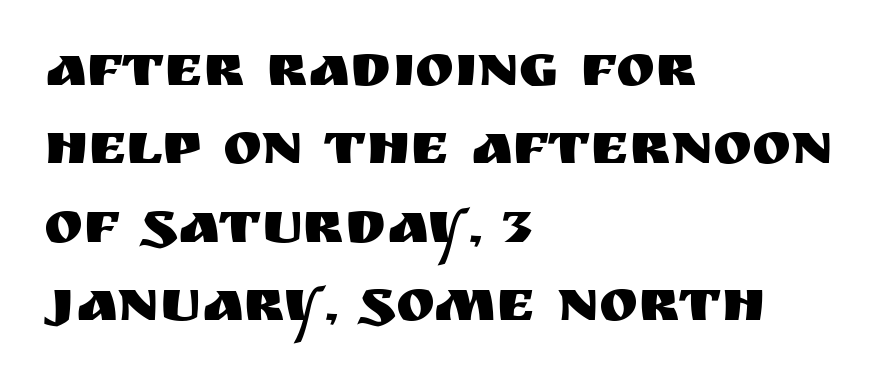
{"serif": "no", "italic": "no", "width": "normal", "stroke_contrast": "medium", "x_height": "large", "monospaced": "no", "underline": "no", "align": "left", "line_spacing": "normal", "line_spacing_ratio": 1.33, "letter_spacing": "normal", "letter_spacing_em": 0.0, "glyph_px": 59}
